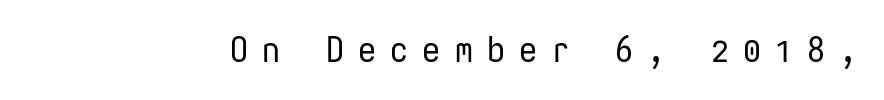
{"serif": "no", "italic": "no", "bold": "no", "weight": "regular", "width": "condensed", "stroke_contrast": "low", "x_height": "medium", "monospaced": "yes", "underline": "no", "letter_spacing": "wide", "letter_spacing_em": 0.39, "glyph_px": 36}
